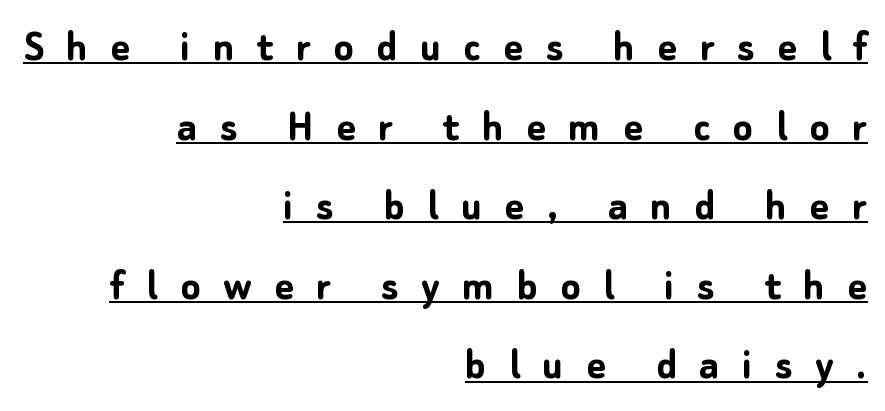
The face used here is proportionally spaced, like ordinary book or web type. The lettering holds an erect, upright posture throughout. Somebody hit Ctrl+U on this one — the words are underlined. What stands out about the letter spacing? Its width — letters are far apart. Is this a sans? Yes — the strokes have no serifs. Caption: bold face, heavy strokes.
